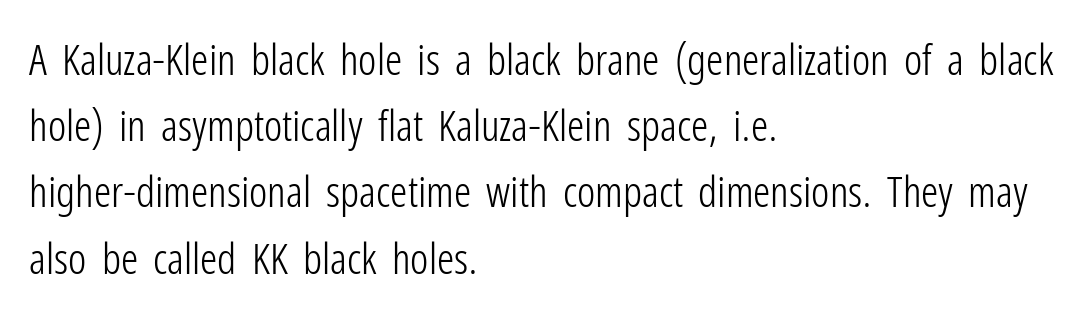
Q: Is the text bold? A: No.
Q: Is the text italic (slanted)? A: No, it is upright.
Q: Is the typeface a serif or a sans-serif typeface? A: Sans-serif.
Q: Is the text underlined? A: No.
Q: How is the paragraph aligned? A: Left-aligned.
Q: Is the spacing between letters normal or unusually wide? A: Normal.
Q: Is the spacing between lines tight, normal or loose? A: Normal.
Q: Width (condensed, normal, or wide)? A: Condensed.
Q: Stroke contrast? A: Low.
Q: x-height? A: Medium.
Q: Monospaced? A: No.
